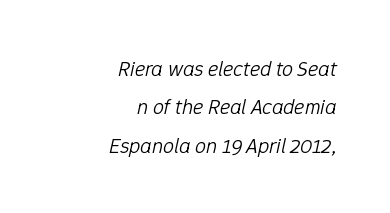
The rag falls on the left side of this text block. No extra tracking has been applied to these lines. The specimen reads as italic at a glance. The space beneath each line is pristine and unruled.
